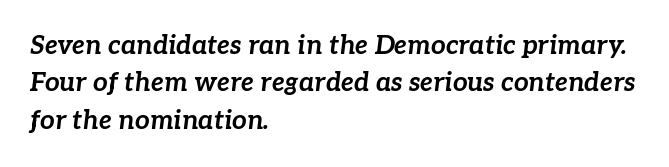
The whole block is typeset with a tilt. The rendering uses a moderate line-height, typical for paragraphs. Check the space under the baseline: it is left empty. Tracking value appears to be zero — textbook default spacing.
